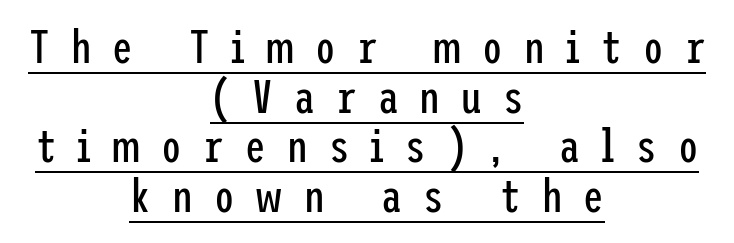
The image shows 46 px regular-weight, condensed sans-serif type, upright; set centered, tight line spacing (1.08x), unusually wide letter spacing (+0.46 em), underlined; low stroke contrast and a medium x-height.
